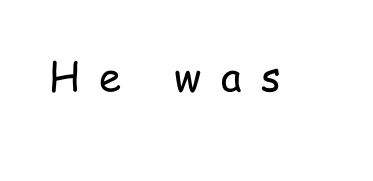
The image shows 40 px regular-weight, condensed sans-serif type, upright; set unusually wide letter spacing (+0.49 em), not underlined; low stroke contrast and a medium x-height.
